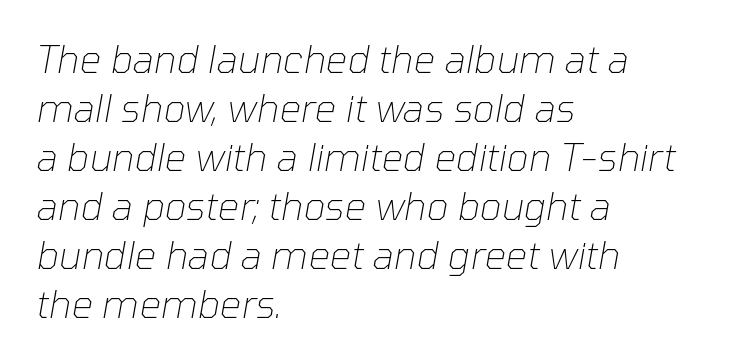
The image shows 38 px thin type, italic (leaning right); set left-aligned, normal line spacing (1.29x), normal letter spacing, not underlined; low stroke contrast and a medium x-height.
